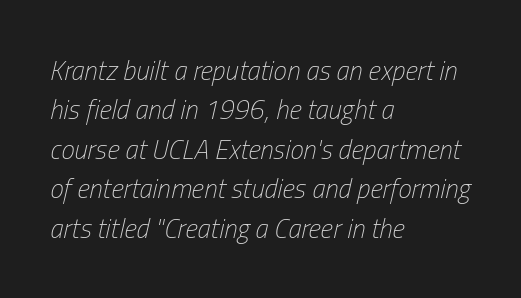
{"italic": "yes", "lean": "right", "slant_degrees": 13, "bold": "no", "underline": "no", "align": "left", "line_spacing": "normal", "line_spacing_ratio": 1.46, "letter_spacing": "normal", "letter_spacing_em": 0.0, "glyph_px": 27}
